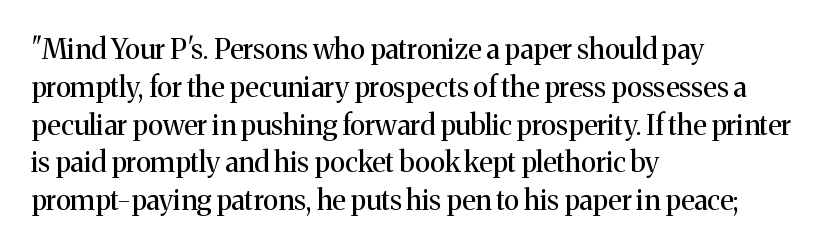
The image shows 28 px regular-weight serif type, upright; set left-aligned, normal line spacing (1.35x), normal letter spacing, not underlined; medium stroke contrast and a medium x-height.
